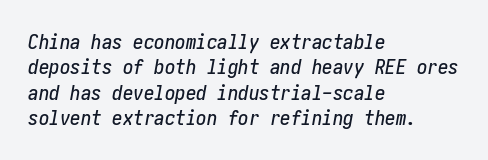
Q: Is the text italic (slanted)? A: Yes, it leans right by about 10 degrees.
Q: Is the text underlined? A: No.
Q: How is the paragraph aligned? A: Left-aligned.
Q: Is the spacing between letters normal or unusually wide? A: Normal.
